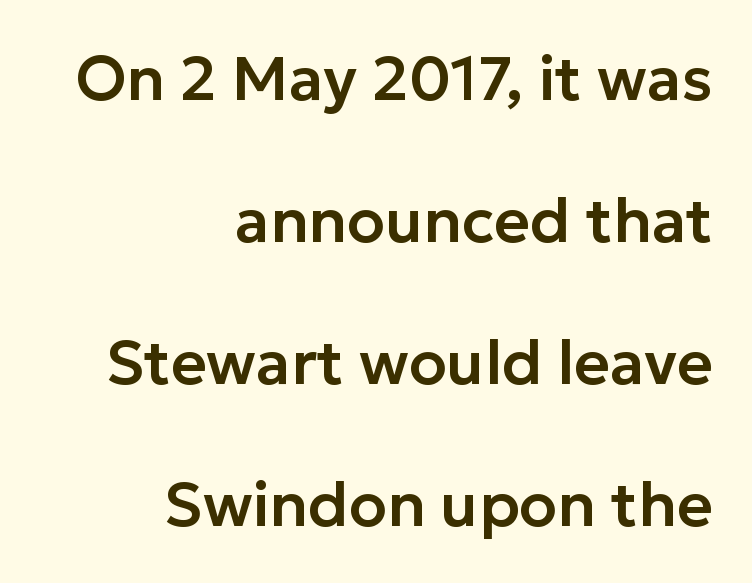
Q: Is the text italic (slanted)? A: No, it is upright.
Q: Is the typeface a serif or a sans-serif typeface? A: Sans-serif.
Q: Is the text underlined? A: No.
Q: How is the paragraph aligned? A: Right-aligned.
Q: Is the spacing between letters normal or unusually wide? A: Normal.
Q: Is the spacing between lines tight, normal or loose? A: Loose.
Q: Width (condensed, normal, or wide)? A: Normal.
Q: Stroke contrast? A: Low.
Q: x-height? A: Medium.
Q: Monospaced? A: No.
